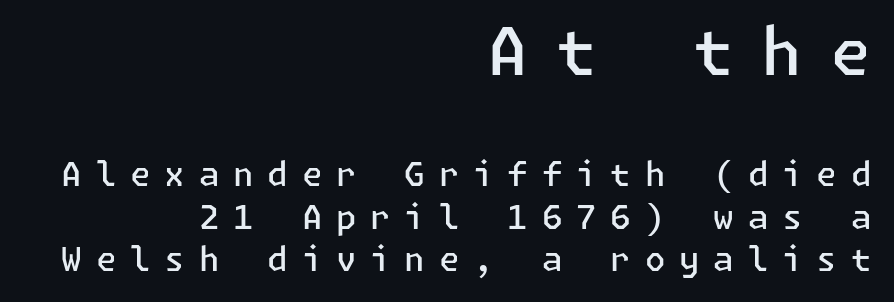
Each letter's strokes conclude bluntly, with no projecting serifs. Interline gaps are of average width in this sample. A bare baseline throughout the passage. Characters remain perfectly vertical along every line. If you drew a ruler down the right edge, every line would touch it.
